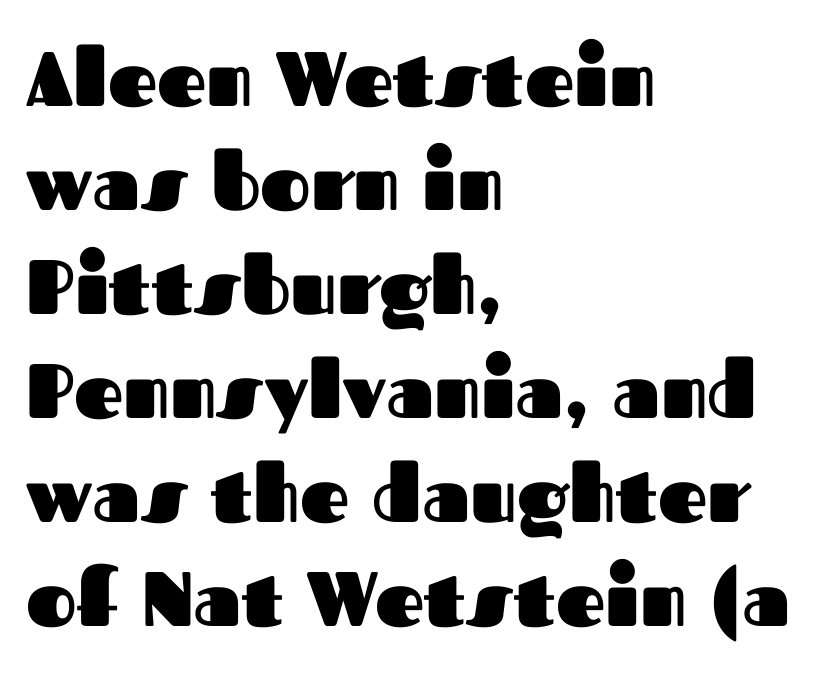
{"serif": "no", "italic": "no", "bold": "yes", "weight": "heavy", "width": "normal", "stroke_contrast": "medium", "x_height": "medium", "monospaced": "no", "underline": "no", "align": "left", "line_spacing": "normal", "line_spacing_ratio": 1.35, "letter_spacing": "normal", "letter_spacing_em": 0.0, "glyph_px": 77}
